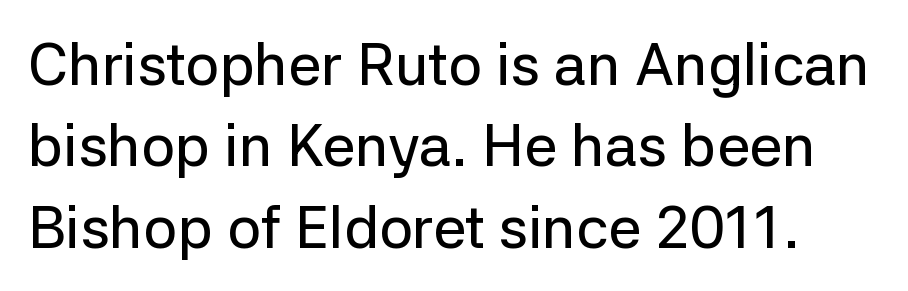
Examine the stroke ends and you'll find no serifs. Here the glyphs are tracked normally, forming tight word shapes. Italic? Not at all — the glyphs are vertical. How would I describe the line gaps? Plain and ordinary. Each row of text sits above clean, open space. Note the varied advance widths — an 'i' is clearly narrower than an 'm'.
